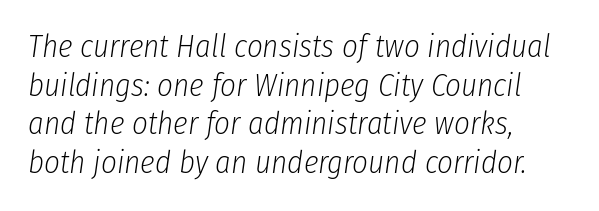
Vertical stems look standard width or narrower in stroke. The paragraph shown leans on its left margin. The passage shown has conventional tracking throughout. It's the slanting kind of type. The block of text has a typical density, with ordinary space between rows.
